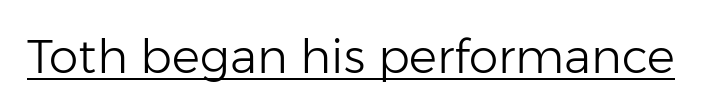
Q: Is the text bold? A: No.
Q: Is the text italic (slanted)? A: No, it is upright.
Q: Is the typeface a serif or a sans-serif typeface? A: Sans-serif.
Q: Is the text underlined? A: Yes.
Q: Is the spacing between letters normal or unusually wide? A: Normal.
Q: Width (condensed, normal, or wide)? A: Normal.
Q: Stroke contrast? A: Low.
Q: x-height? A: Medium.
Q: Monospaced? A: No.
